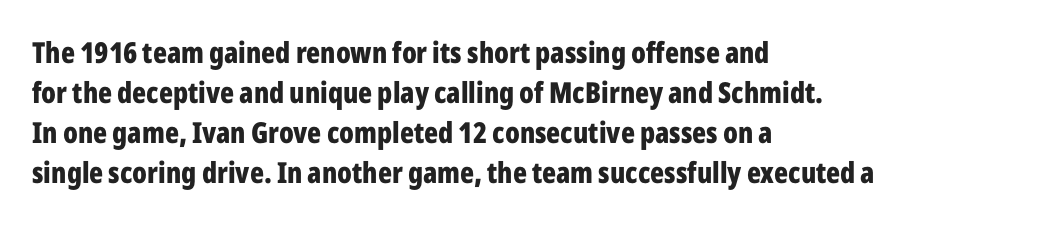
The image shows 29 px bold, condensed sans-serif type, upright; set left-aligned, normal line spacing (1.38x), normal letter spacing, not underlined; low stroke contrast and a medium x-height.
